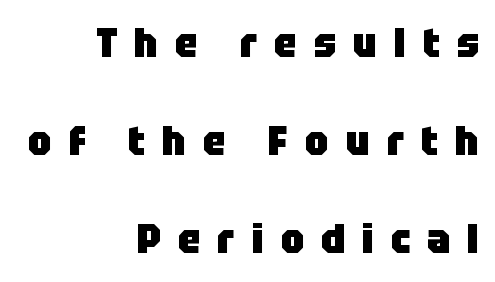
{"serif": "no", "italic": "no", "bold": "yes", "weight": "heavy", "width": "normal", "stroke_contrast": "low", "x_height": "large", "monospaced": "no", "underline": "no", "align": "right", "line_spacing": "loose", "line_spacing_ratio": 2.39, "letter_spacing": "wide", "letter_spacing_em": 0.41, "glyph_px": 41}
